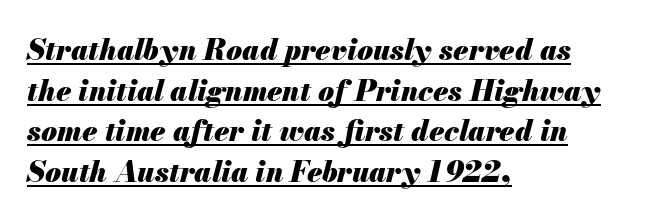
The image shows 29 px heavy type, italic (leaning right); set left-aligned, normal line spacing (1.4x), normal letter spacing, underlined; medium stroke contrast and a small x-height.
